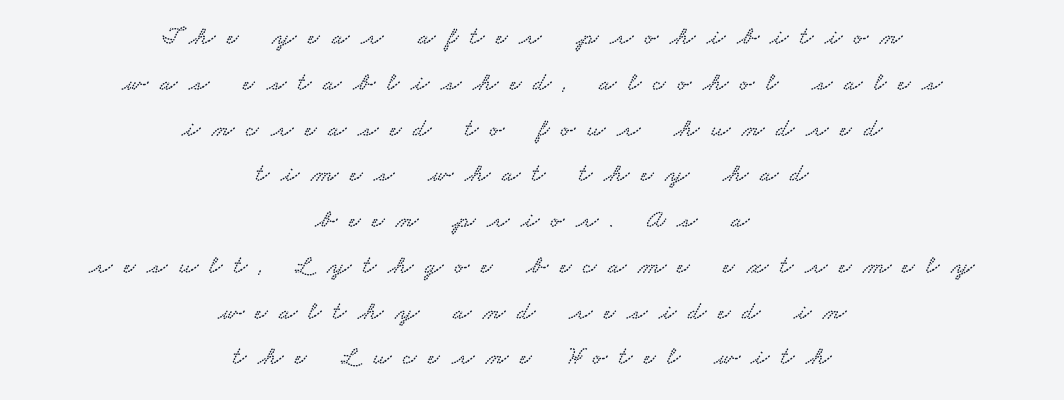
The image shows 26 px text type; set centered, line spacing 1.76x, unusually wide letter spacing (+0.45 em), not underlined.
